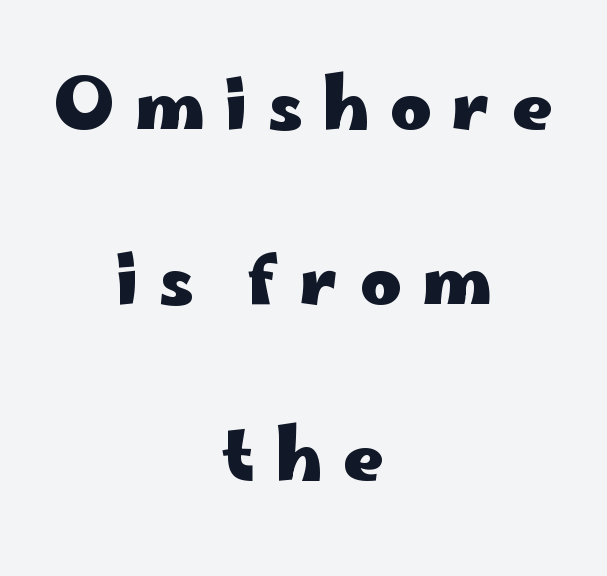
The image shows 71 px heavy, wide sans-serif type, upright; set centered, loose line spacing (2.47x), unusually wide letter spacing (+0.28 em), not underlined; low stroke contrast and a small x-height.
